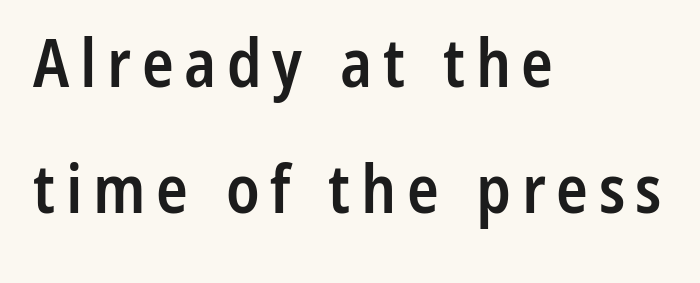
Q: Is the text bold? A: Semi-bold.
Q: Is the text italic (slanted)? A: No, it is upright.
Q: Is the typeface a serif or a sans-serif typeface? A: Sans-serif.
Q: Is the text underlined? A: No.
Q: How is the paragraph aligned? A: Left-aligned.
Q: Is the spacing between lines tight, normal or loose? A: Loose.
Q: Width (condensed, normal, or wide)? A: Condensed.
Q: Stroke contrast? A: Low.
Q: x-height? A: Medium.
Q: Monospaced? A: No.
